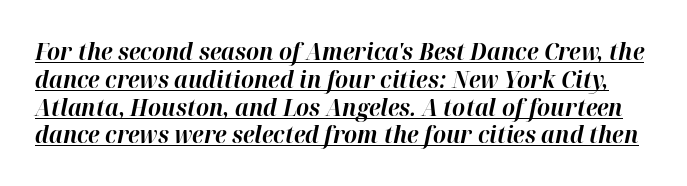
Q: Is the text bold? A: Yes.
Q: Is the text italic (slanted)? A: Yes, it leans right by about 12 degrees.
Q: Is the text underlined? A: Yes.
Q: Is the spacing between letters normal or unusually wide? A: Normal.
